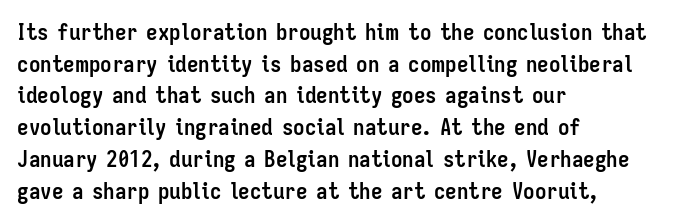
The lines are quadded left. Regular leading. Nothing unusual about the tracking: characters are spaced as the font intends. The font is running at its bold setting. Tall strokes in this sample are plumb rather than angled.
